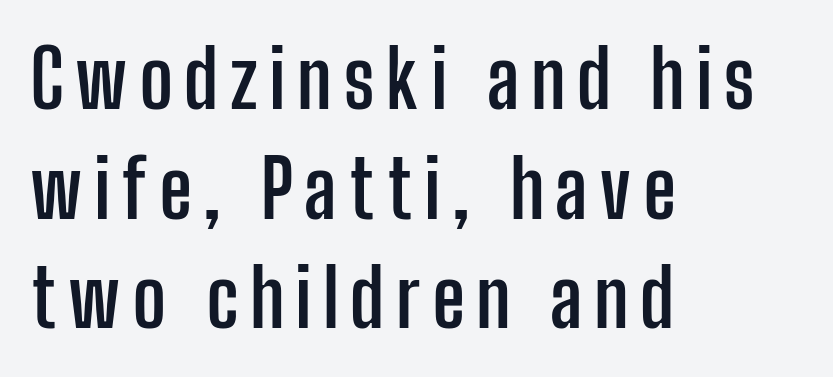
The image shows 80 px semibold, condensed sans-serif type, upright; set left-aligned, normal line spacing (1.37x), not underlined; low stroke contrast and a medium x-height.
